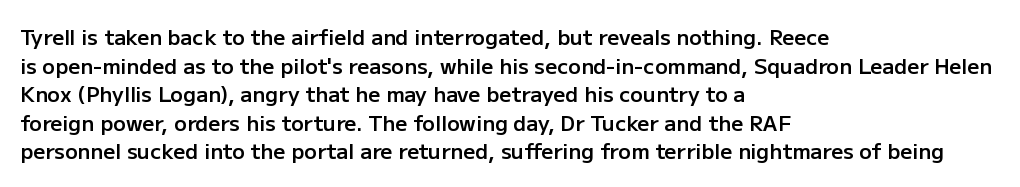
{"italic": "no", "bold": "semi", "underline": "no", "align": "left", "line_spacing": "normal", "line_spacing_ratio": 1.36, "letter_spacing": "normal", "letter_spacing_em": 0.0, "glyph_px": 21}
